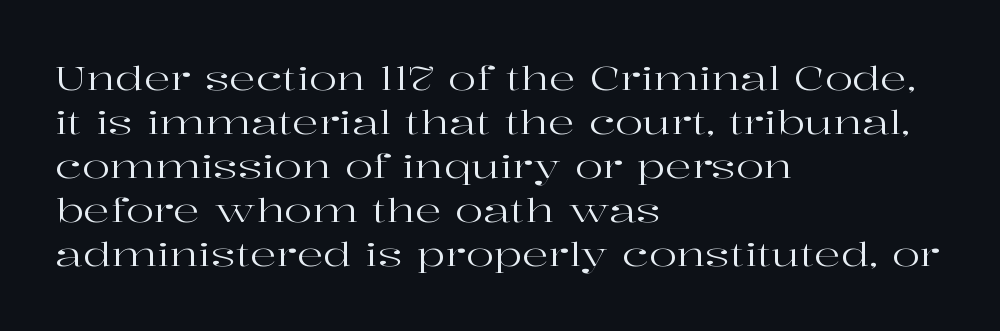
Q: Is the text bold? A: No.
Q: Is the text italic (slanted)? A: No, it is upright.
Q: Is the typeface a serif or a sans-serif typeface? A: Serif.
Q: Is the text underlined? A: No.
Q: How is the paragraph aligned? A: Left-aligned.
Q: Is the spacing between letters normal or unusually wide? A: Normal.
Q: Is the spacing between lines tight, normal or loose? A: Normal.
Q: Width (condensed, normal, or wide)? A: Wide.
Q: Stroke contrast? A: High.
Q: x-height? A: Medium.
Q: Monospaced? A: No.
